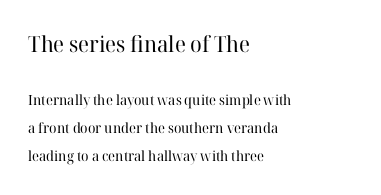
Q: Is the text bold? A: No.
Q: Is the text italic (slanted)? A: No, it is upright.
Q: Is the text underlined? A: No.
Q: How is the paragraph aligned? A: Left-aligned.
Q: Is the spacing between letters normal or unusually wide? A: Normal.
Q: Is the spacing between lines tight, normal or loose? A: Loose.
Q: Which block of text is set in a larger size, the first (top) or the second (bottom)? A: The first (top) one.
